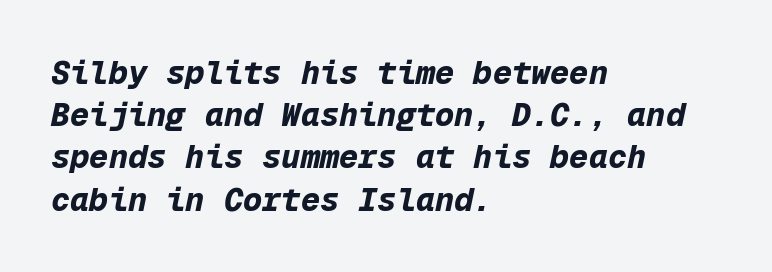
The image shows 32 px bold type, italic (leaning right), monospaced; set left-aligned, normal line spacing (1.32x), normal letter spacing, not underlined; low stroke contrast and a medium x-height.
